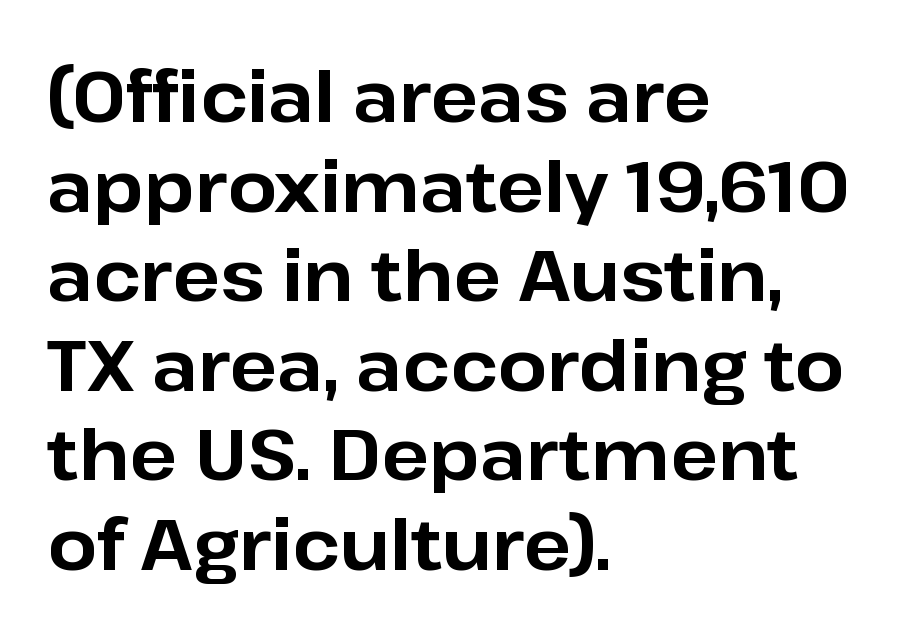
Q: Is the text bold? A: Yes.
Q: Is the text italic (slanted)? A: No, it is upright.
Q: Is the typeface a serif or a sans-serif typeface? A: Sans-serif.
Q: Is the text underlined? A: No.
Q: How is the paragraph aligned? A: Left-aligned.
Q: Is the spacing between letters normal or unusually wide? A: Normal.
Q: Is the spacing between lines tight, normal or loose? A: Normal.
Q: Width (condensed, normal, or wide)? A: Normal.
Q: Stroke contrast? A: Low.
Q: x-height? A: Medium.
Q: Monospaced? A: No.
